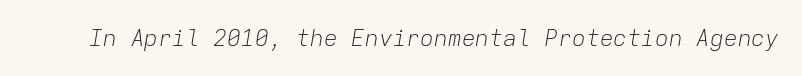
The image shows 23 px text type, italic (leaning right); set normal letter spacing, not underlined.
